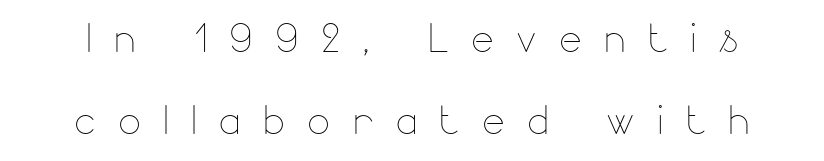
The image shows 54 px thin type, upright; set normal line spacing (1.52x), unusually wide letter spacing (+0.41 em), not underlined; low stroke contrast and a small x-height.
